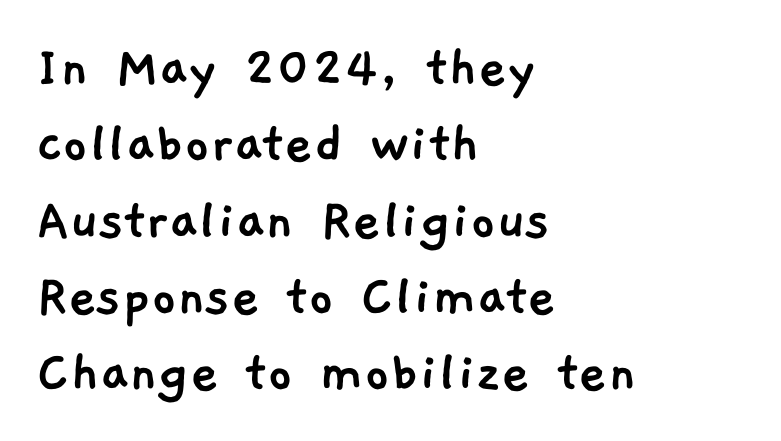
Font category for this specimen: sans-serif. The glyphs are unaccompanied by any horizontal stroke below them. Line starts are locked; line ends wander. Character widths vary here, with narrow letters taking less room than wide ones.
